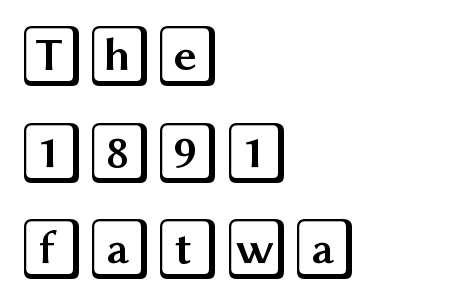
Q: Is the text italic (slanted)? A: No, it is upright.
Q: Is the text underlined? A: No.
Q: How is the paragraph aligned? A: Left-aligned.
Q: Is the spacing between letters normal or unusually wide? A: Normal.
Q: Is the spacing between lines tight, normal or loose? A: Normal.
Q: Width (condensed, normal, or wide)? A: Wide.
Q: x-height? A: Large.
